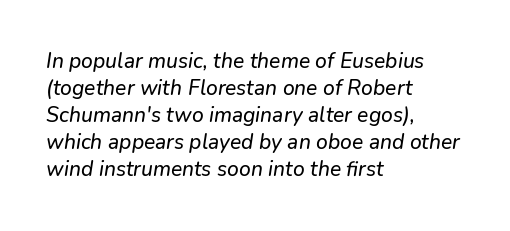
Notice how the passage keeps a crisp vertical edge on the left only. These lines sit exactly where default settings would place them. If you drew a line through each stem, it would be angled. Each row of text sits above clean, open space. What stands out about the letter spacing? Nothing — it is the standard amount.
